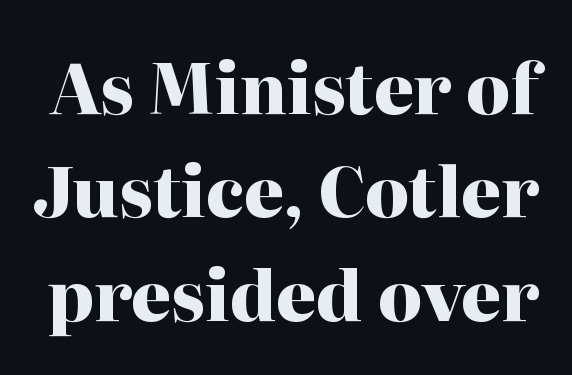
The image shows 68 px heavy serif type, upright; set normal line spacing (1.52x), normal letter spacing, not underlined; high stroke contrast and a medium x-height.
